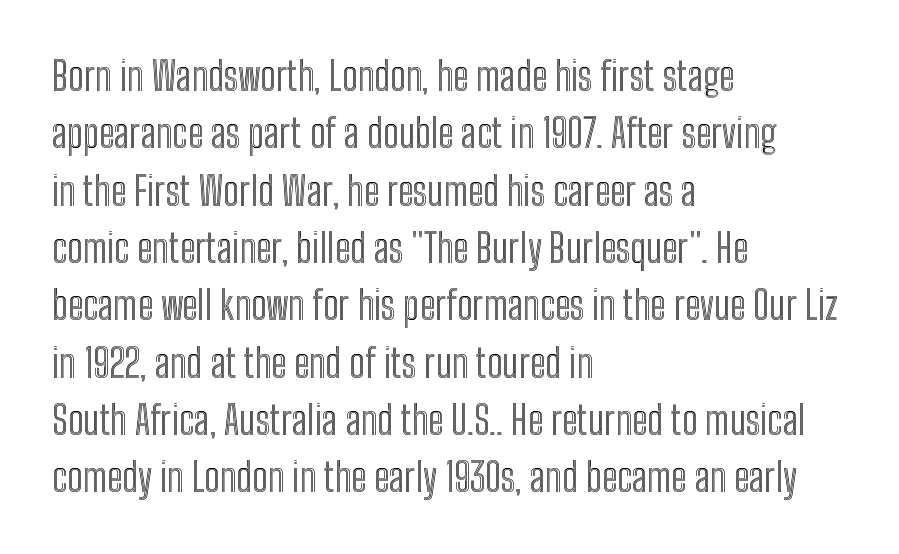
{"italic": "no", "width": "condensed", "x_height": "medium", "monospaced": "no", "underline": "no", "align": "left", "line_spacing": "normal", "line_spacing_ratio": 1.47, "letter_spacing": "normal", "letter_spacing_em": 0.0, "glyph_px": 39}
